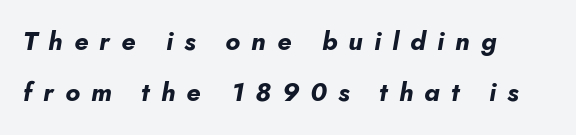
{"italic": "yes", "lean": "right", "slant_degrees": 10, "bold": "yes", "underline": "no", "align": "left", "line_spacing": "loose", "line_spacing_ratio": 1.97, "letter_spacing": "wide", "letter_spacing_em": 0.43, "glyph_px": 26}
